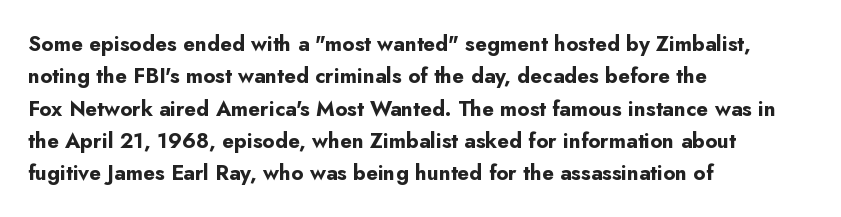
Q: Is the text bold? A: Yes.
Q: Is the text italic (slanted)? A: No, it is upright.
Q: Is the text underlined? A: No.
Q: How is the paragraph aligned? A: Left-aligned.
Q: Is the spacing between letters normal or unusually wide? A: Normal.
Q: Is the spacing between lines tight, normal or loose? A: Normal.
